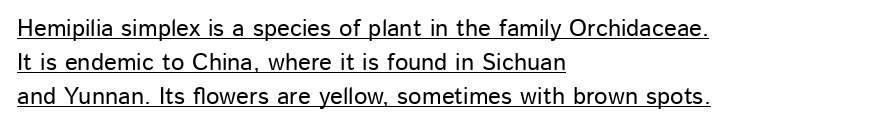
The image shows 24 px text type, upright; set left-aligned, normal line spacing (1.42x), normal letter spacing, underlined.
